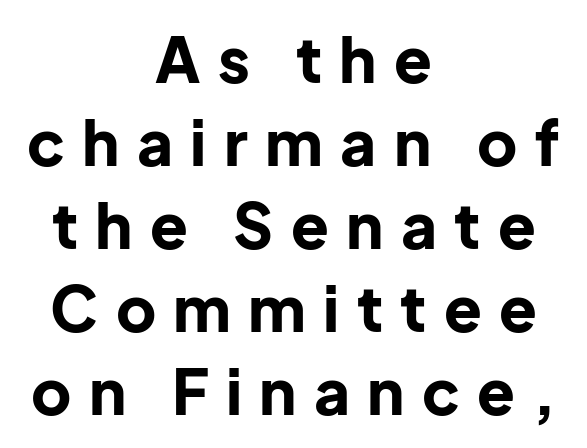
Q: Is the text bold? A: Yes.
Q: Is the text italic (slanted)? A: No, it is upright.
Q: Is the typeface a serif or a sans-serif typeface? A: Sans-serif.
Q: Is the text underlined? A: No.
Q: How is the paragraph aligned? A: Centered.
Q: Is the spacing between letters normal or unusually wide? A: Unusually wide.
Q: Is the spacing between lines tight, normal or loose? A: Normal.
Q: Width (condensed, normal, or wide)? A: Normal.
Q: Stroke contrast? A: Low.
Q: x-height? A: Medium.
Q: Monospaced? A: No.
